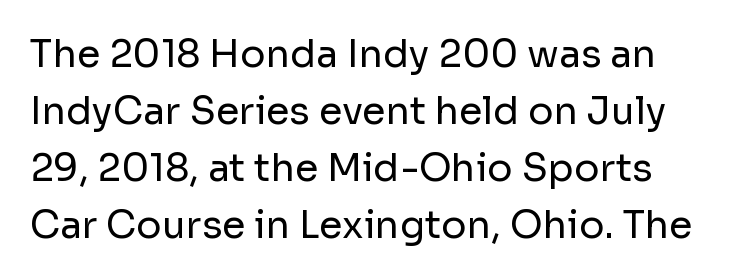
Q: Is the text bold? A: No.
Q: Is the text italic (slanted)? A: No, it is upright.
Q: Is the typeface a serif or a sans-serif typeface? A: Sans-serif.
Q: Is the text underlined? A: No.
Q: Is the spacing between letters normal or unusually wide? A: Normal.
Q: Is the spacing between lines tight, normal or loose? A: Normal.
Q: Width (condensed, normal, or wide)? A: Normal.
Q: Stroke contrast? A: Low.
Q: x-height? A: Medium.
Q: Monospaced? A: No.
